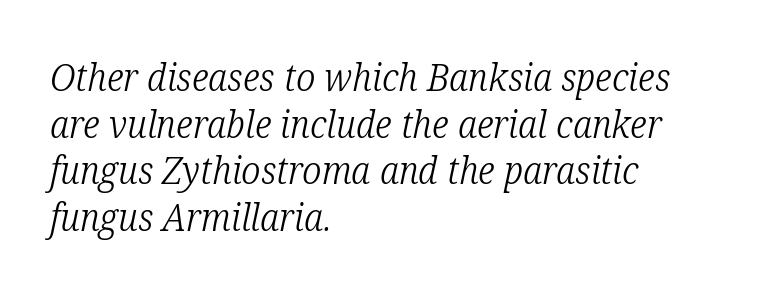
Tracking here is standard; glyphs follow each other at the usual distance. Counters stay open thanks to moderate or lighter strokes. Serifs: yes, visible at the terminals of the letterforms. Looks like regular typesetting: each glyph gets only the width it needs. Left-aligned paragraph, ragged on the right.
